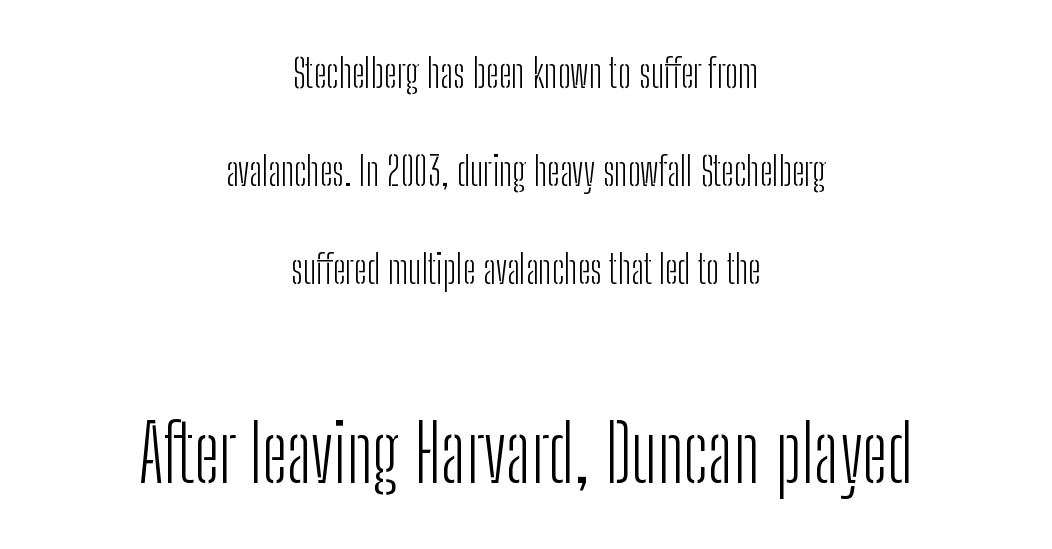
The image shows 79 px light, condensed sans-serif type, upright; set centered, loose line spacing (2.45x), normal letter spacing, not underlined; the second (bottom) block is 1.98x larger; low stroke contrast and a medium x-height.
